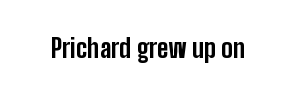
{"italic": "no", "bold": "yes", "underline": "no", "letter_spacing": "normal", "letter_spacing_em": 0.0, "glyph_px": 26}
